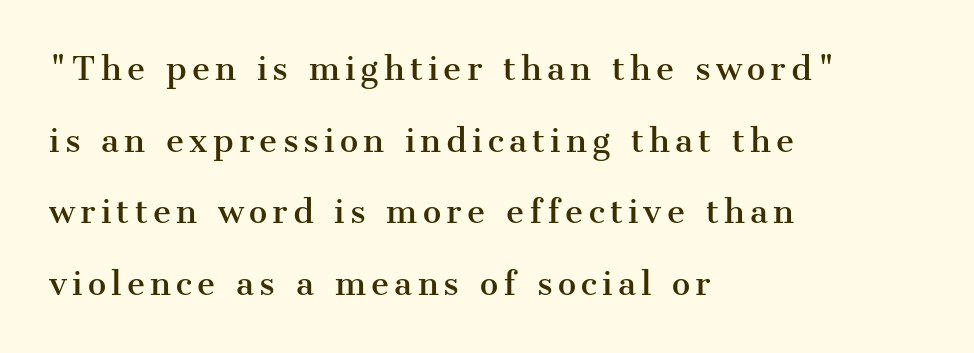
The image shows 31 px serif type, upright; set left-aligned, loose line spacing (2.31x), not underlined; medium stroke contrast and a medium x-height.
